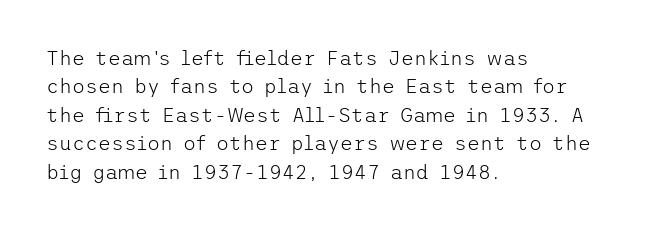
The image shows 20 px text type, upright; set left-aligned, normal line spacing (1.42x), normal letter spacing, not underlined.
